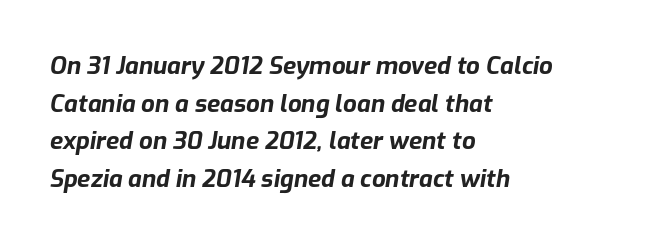
The image shows 24 px bold type, italic (leaning right); set left-aligned, normal line spacing (1.57x), normal letter spacing, not underlined.
